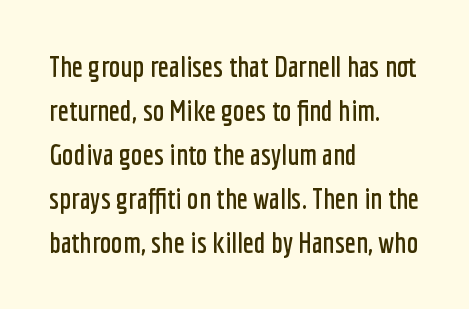
Spacing verdict: proportional, widths tailored to each character. Every stem runs plumb, perpendicular to the baseline. One glance says typical: line gaps are just what's usual. These lines are set flush left with a ragged right edge. Tracking value appears to be zero — textbook default spacing. Note: no serifs on the glyphs.
